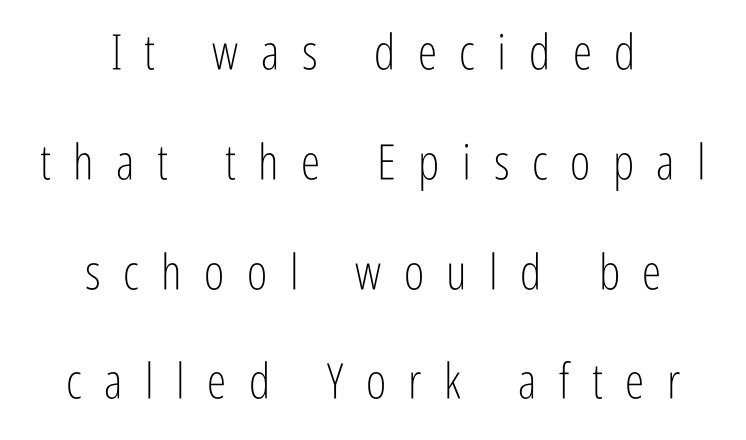
Q: Is the text bold? A: No.
Q: Is the text italic (slanted)? A: No, it is upright.
Q: Is the typeface a serif or a sans-serif typeface? A: Sans-serif.
Q: Is the text underlined? A: No.
Q: How is the paragraph aligned? A: Centered.
Q: Is the spacing between letters normal or unusually wide? A: Unusually wide.
Q: Is the spacing between lines tight, normal or loose? A: Loose.
Q: Width (condensed, normal, or wide)? A: Condensed.
Q: Stroke contrast? A: Low.
Q: x-height? A: Medium.
Q: Monospaced? A: No.
